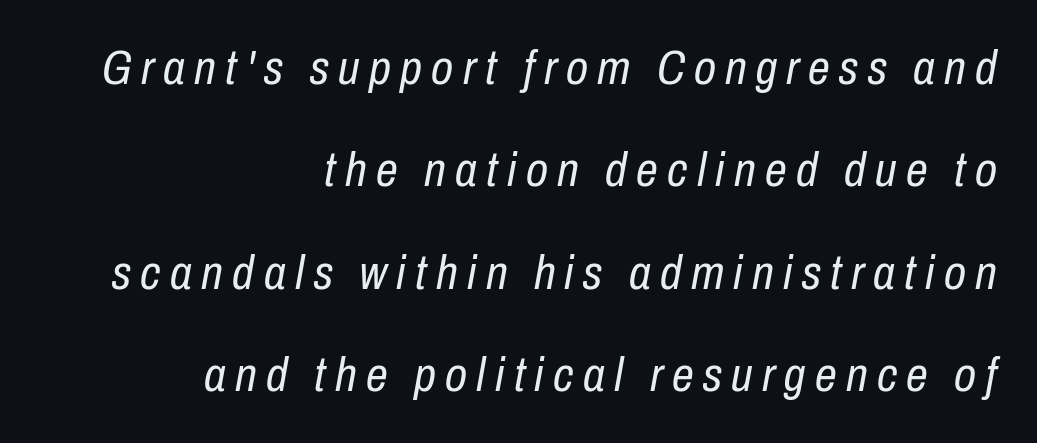
The image shows 49 px regular-weight, condensed type, italic (leaning right); set right-aligned, loose line spacing (2.09x), not underlined; low stroke contrast and a medium x-height.
